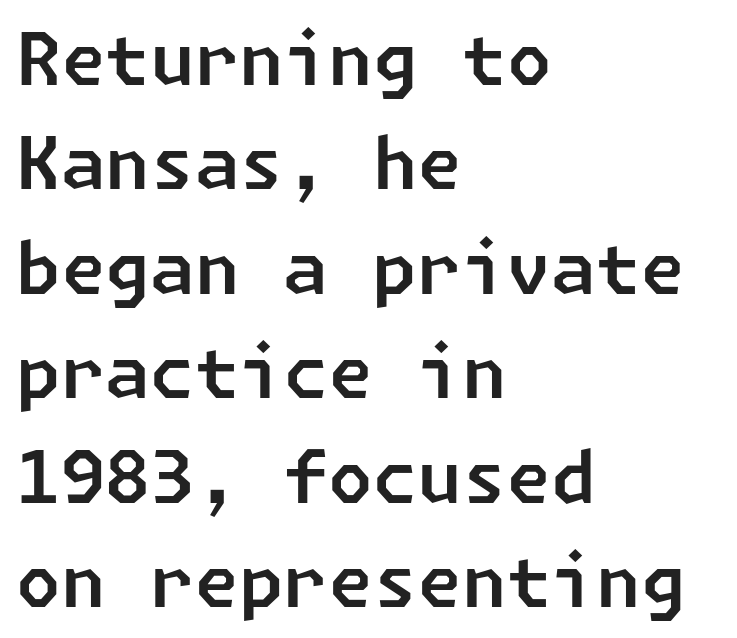
Q: Is the typeface a serif or a sans-serif typeface? A: Sans-serif.
Q: Is the text underlined? A: No.
Q: How is the paragraph aligned? A: Left-aligned.
Q: Is the spacing between letters normal or unusually wide? A: Normal.
Q: Is the spacing between lines tight, normal or loose? A: Normal.
Q: Width (condensed, normal, or wide)? A: Normal.
Q: Stroke contrast? A: Low.
Q: x-height? A: Medium.
